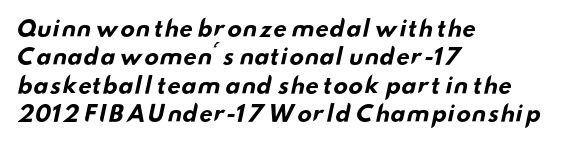
The image shows 22 px bold type; set left-aligned, normal line spacing (1.29x), normal letter spacing, not underlined.
